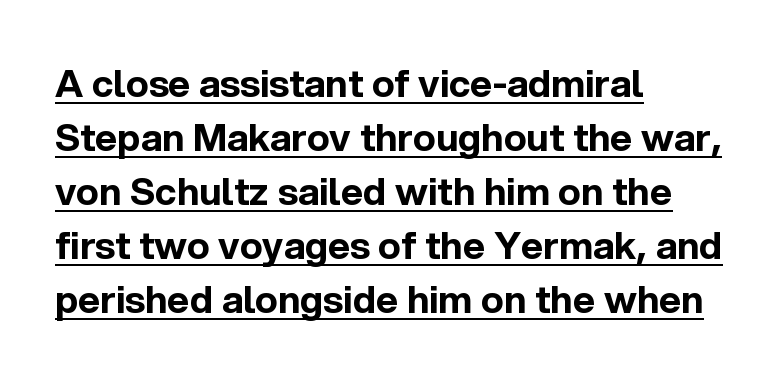
{"serif": "no", "italic": "no", "bold": "yes", "weight": "bold", "width": "normal", "x_height": "medium", "monospaced": "no", "underline": "yes", "align": "left", "line_spacing": "normal", "line_spacing_ratio": 1.42, "letter_spacing": "normal", "letter_spacing_em": 0.0, "glyph_px": 38}
